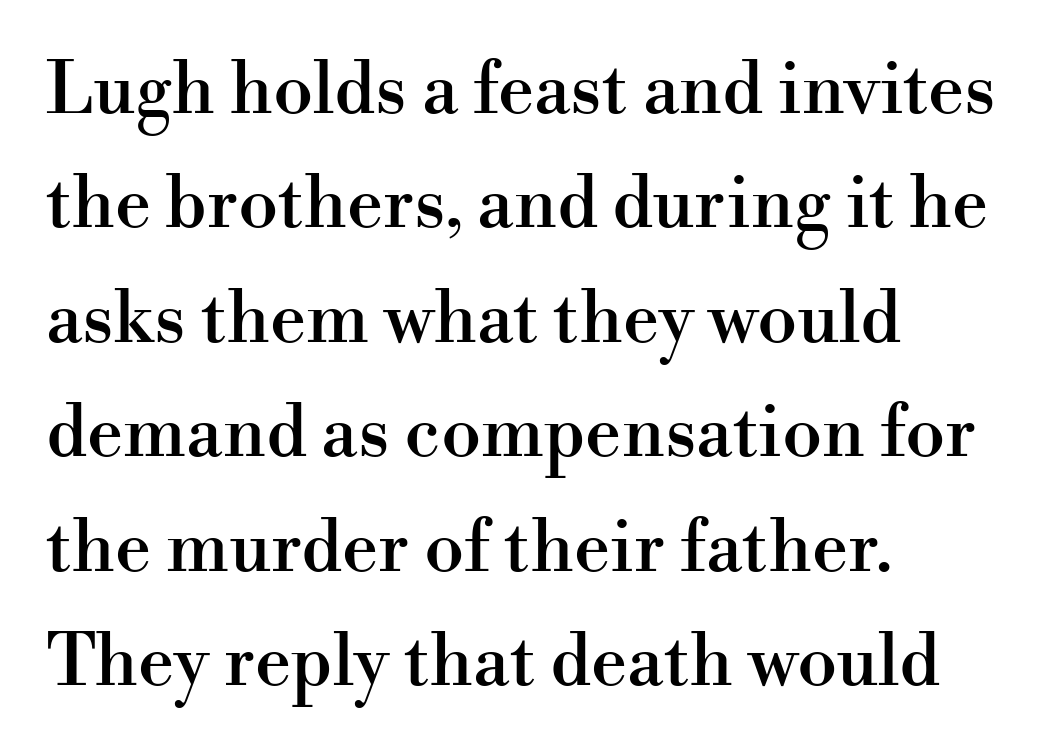
Looks like regular typesetting: each glyph gets only the width it needs. What kind of face is this? One with serifs. The words here are not underlined. Students, note that the glyphs here touch the page at normal intervals.
